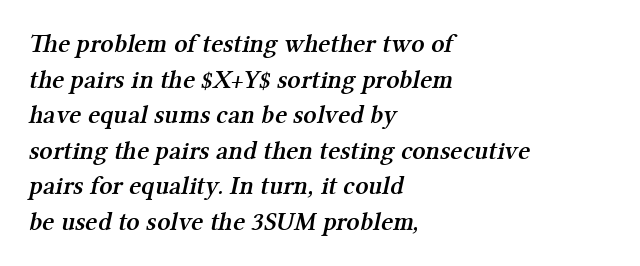
{"bold": "semi", "underline": "no", "align": "left", "line_spacing": "normal", "line_spacing_ratio": 1.37, "letter_spacing": "normal", "letter_spacing_em": 0.0, "glyph_px": 26}
